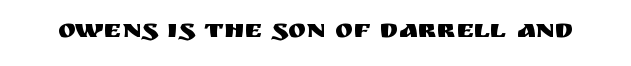
Q: Is the text italic (slanted)? A: No, it is upright.
Q: Is the text underlined? A: No.
Q: Is the spacing between letters normal or unusually wide? A: Normal.
